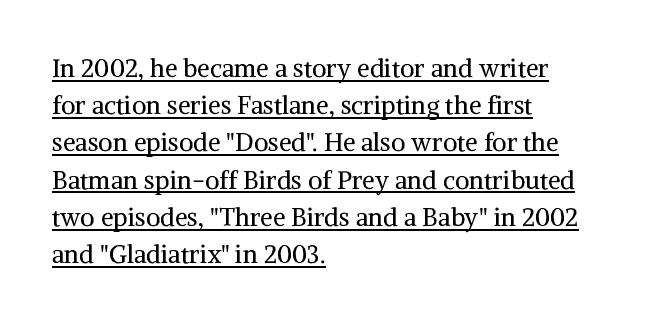
Q: Is the text bold? A: No.
Q: Is the text italic (slanted)? A: No, it is upright.
Q: Is the text underlined? A: Yes.
Q: How is the paragraph aligned? A: Left-aligned.
Q: Is the spacing between letters normal or unusually wide? A: Normal.
Q: Is the spacing between lines tight, normal or loose? A: Normal.
